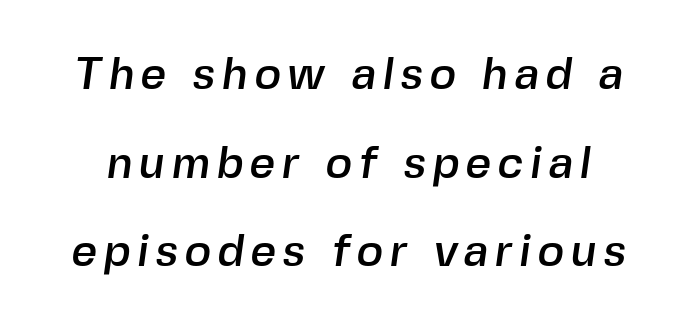
A typesetter would label this face a sans. Glance below the letters and you will spot only blank space. In terms of leading, this rendering errs on the spacious side. This sample has the flowing, uneven cadence of proportional lettering.
